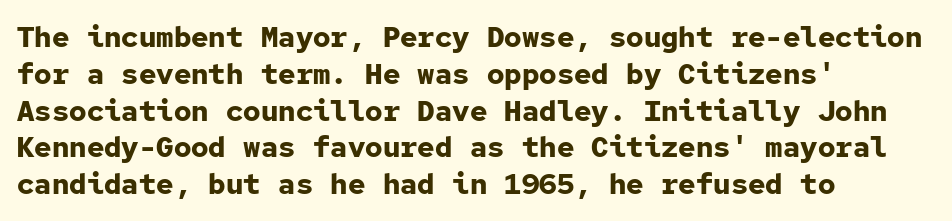
Typographic density is high because the face is bold. Notice how the stems are strictly vertical — no italics here. I'd call this a sans setting — the letters go barefoot. The letters march in equal steps, a hallmark of fixed-pitch type. Line beginnings align vertically; line endings do not.
